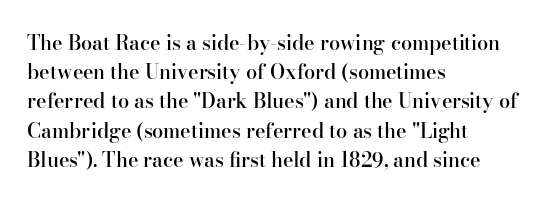
{"italic": "no", "bold": "semi", "underline": "no", "align": "left", "line_spacing": "normal", "line_spacing_ratio": 1.46, "letter_spacing": "normal", "letter_spacing_em": 0.0, "glyph_px": 20}
